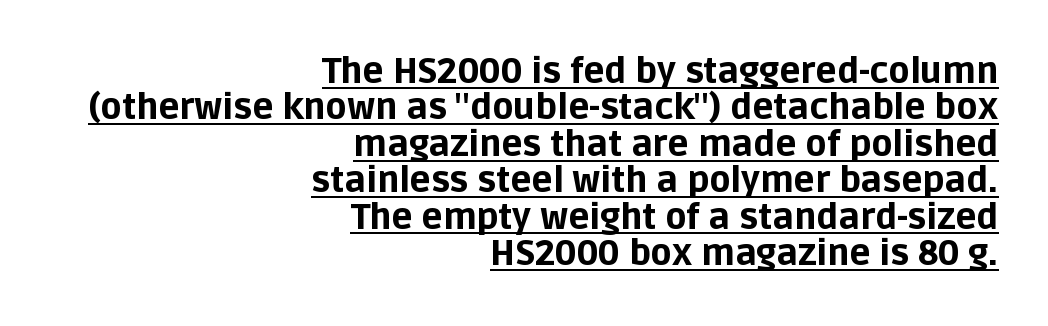
Underlining? Definitely there. Regarding serifs, this sample does without them. Is the type bold? Yes — the strokes are clearly thick and heavy. The text block is weighted toward the right margin, trailing off unevenly leftward. One glance says dense: line gaps are narrower than usual. The face used here is proportionally spaced, like ordinary book or web type.
